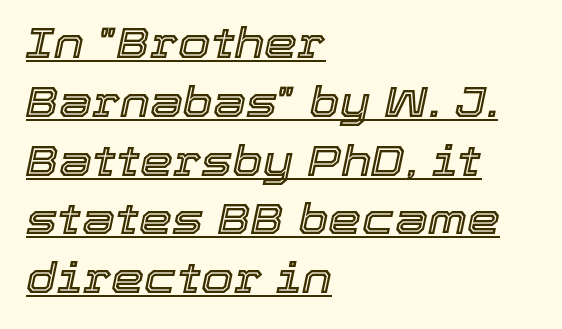
{"italic": "yes", "lean": "right", "slant_degrees": 12, "width": "normal", "x_height": "medium", "monospaced": "no", "underline": "yes", "align": "left", "line_spacing": "normal", "line_spacing_ratio": 1.4, "letter_spacing": "normal", "letter_spacing_em": 0.0, "glyph_px": 42}
